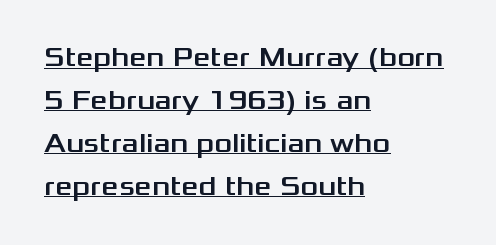
{"italic": "no", "underline": "yes", "align": "left", "line_spacing": "normal", "line_spacing_ratio": 1.59, "letter_spacing": "normal", "letter_spacing_em": 0.0, "glyph_px": 27}
